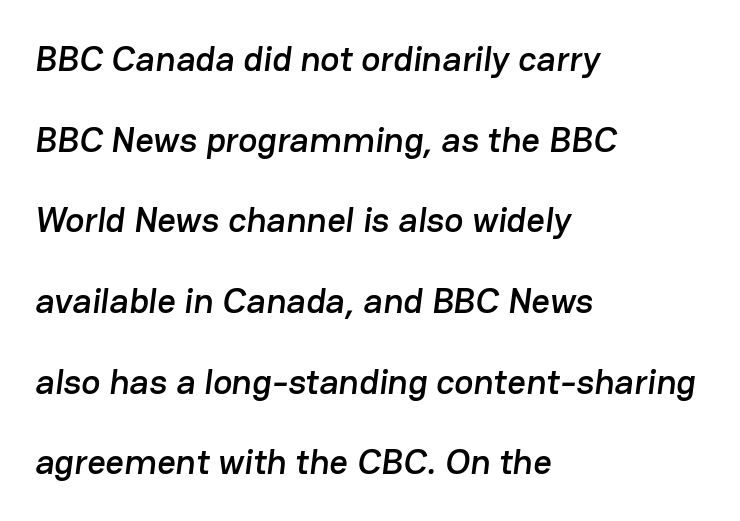
Q: Is the typeface a serif or a sans-serif typeface? A: Sans-serif.
Q: Is the text underlined? A: No.
Q: How is the paragraph aligned? A: Left-aligned.
Q: Is the spacing between letters normal or unusually wide? A: Normal.
Q: Is the spacing between lines tight, normal or loose? A: Loose.
Q: Width (condensed, normal, or wide)? A: Normal.
Q: Stroke contrast? A: Low.
Q: x-height? A: Medium.
Q: Monospaced? A: No.
